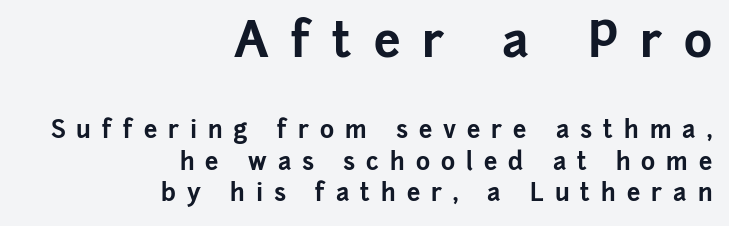
Notice how thick the strokes are: this is what a full bold looks like. A flush-right, rag-left setting is used for this passage. The more generous point size was reserved for the upper chunk. Designer's note — italics off, roman on. This sample has the flowing, uneven cadence of proportional lettering. This sample uses a sans-serif face.
